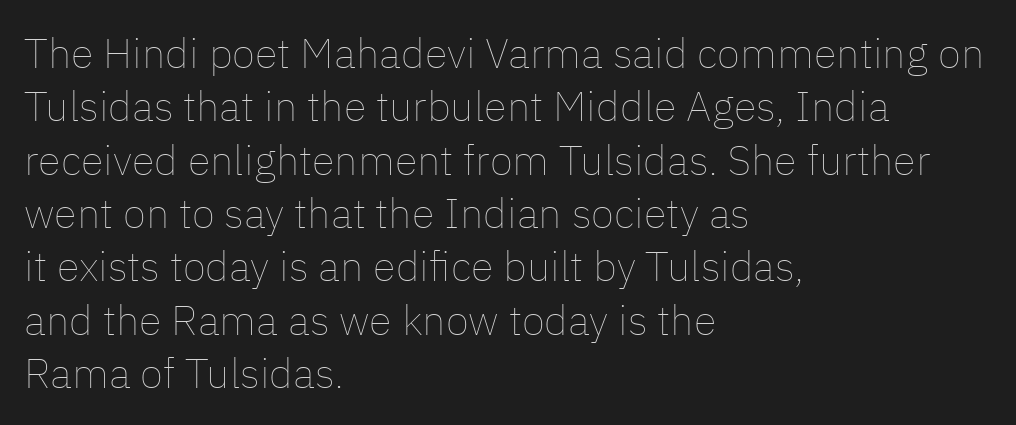
The image shows 42 px thin type, upright; set left-aligned, normal line spacing (1.27x), normal letter spacing, not underlined; low stroke contrast and a medium x-height.
